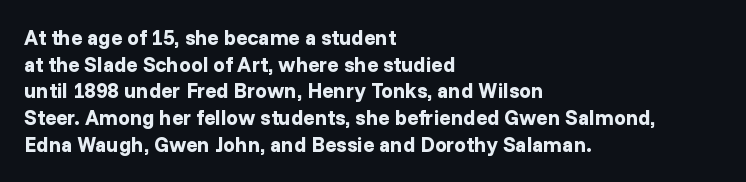
Q: Is the text bold? A: Yes.
Q: Is the text italic (slanted)? A: No, it is upright.
Q: Is the text underlined? A: No.
Q: How is the paragraph aligned? A: Left-aligned.
Q: Is the spacing between letters normal or unusually wide? A: Normal.
Q: Is the spacing between lines tight, normal or loose? A: Normal.
